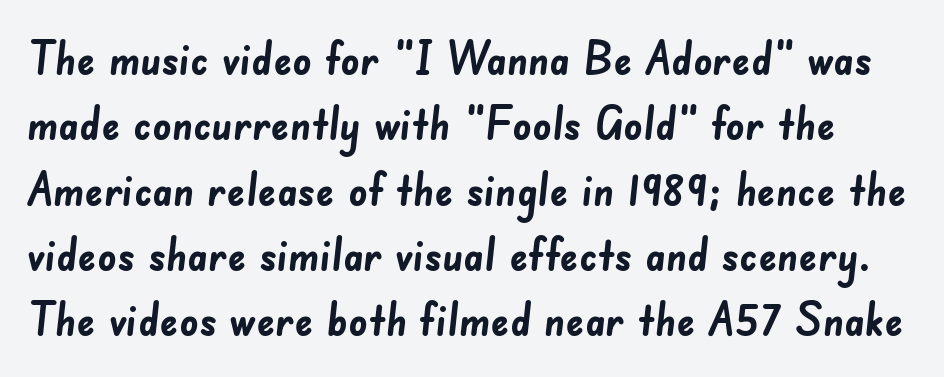
The image shows 46 px semibold sans-serif type; set normal line spacing (1.42x), normal letter spacing, not underlined; low stroke contrast and a small x-height.
